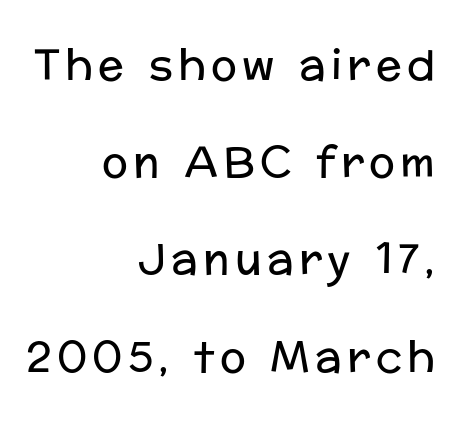
Q: Is the text bold? A: No.
Q: Is the text italic (slanted)? A: No, it is upright.
Q: Is the typeface a serif or a sans-serif typeface? A: Sans-serif.
Q: Is the text underlined? A: No.
Q: How is the paragraph aligned? A: Right-aligned.
Q: Is the spacing between lines tight, normal or loose? A: Loose.
Q: Width (condensed, normal, or wide)? A: Normal.
Q: Stroke contrast? A: Low.
Q: x-height? A: Medium.
Q: Monospaced? A: No.
